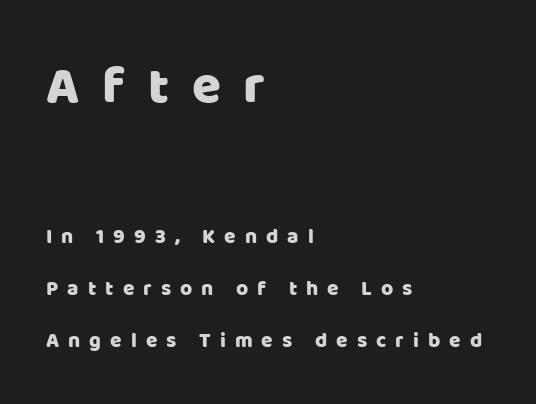
Look at the glyph heights: the upper group is clearly the bigger setting. Notice how the passage keeps a crisp vertical edge on the left only. These lines are rendered in a variable-pitch font. Typographically, this falls in the sans-serif category.
